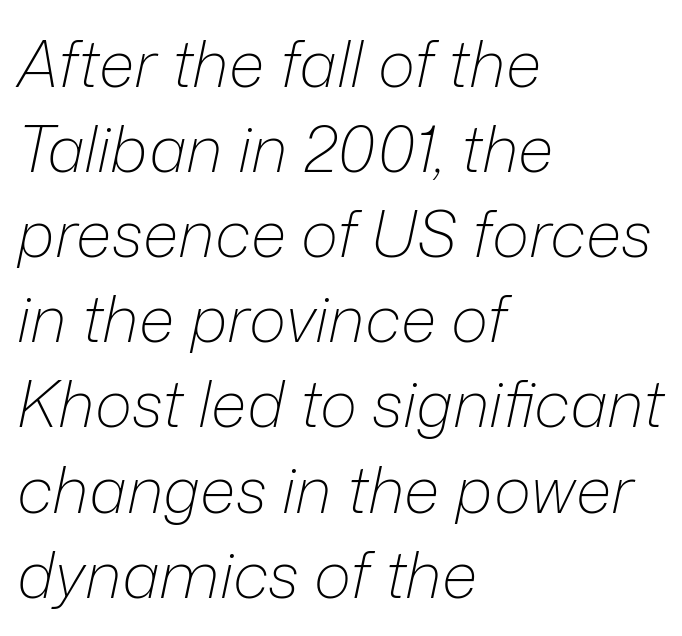
The image shows 64 px light type, italic (leaning right); set left-aligned, normal line spacing (1.33x), normal letter spacing, not underlined; low stroke contrast and a medium x-height.
